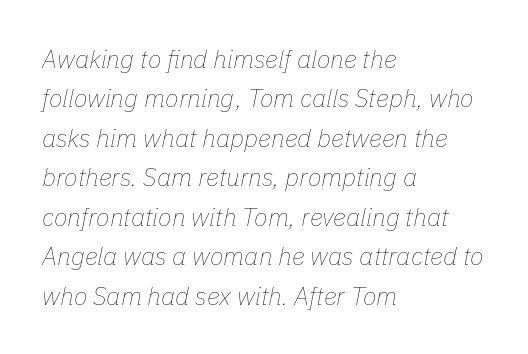
The rendering anchors every line to the left-hand side. Slanted lettering throughout. Evenly set lines give the paragraph a standard silhouette. Words float on clear page, feet unadorned. The weight tops out at a normal text grade. Students, note that the glyphs here touch the page at normal intervals.
